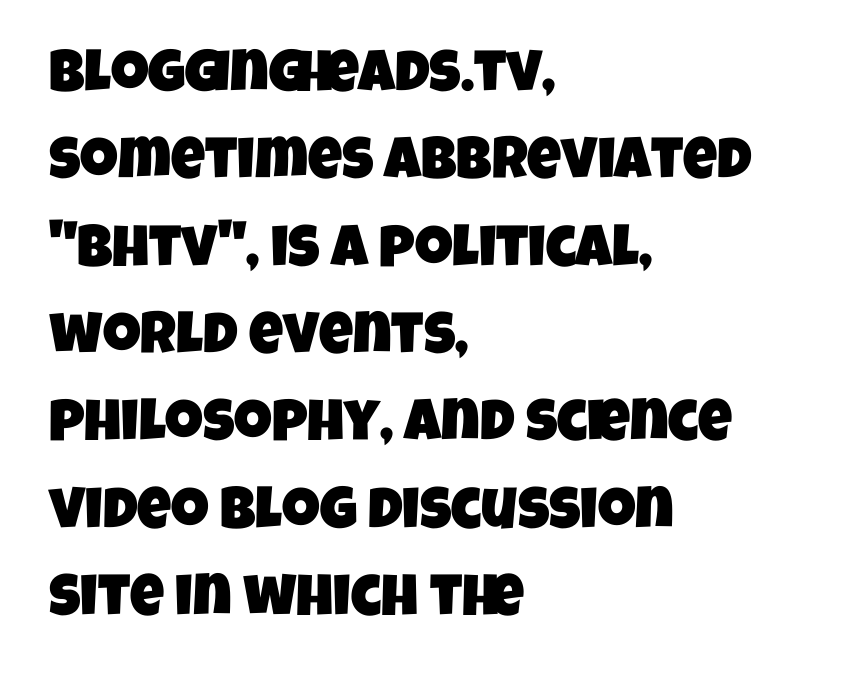
Q: Is the typeface a serif or a sans-serif typeface? A: Sans-serif.
Q: Is the text underlined? A: No.
Q: How is the paragraph aligned? A: Left-aligned.
Q: Is the spacing between letters normal or unusually wide? A: Normal.
Q: Is the spacing between lines tight, normal or loose? A: Normal.
Q: Width (condensed, normal, or wide)? A: Condensed.
Q: Stroke contrast? A: Low.
Q: x-height? A: Large.
Q: Monospaced? A: No.
